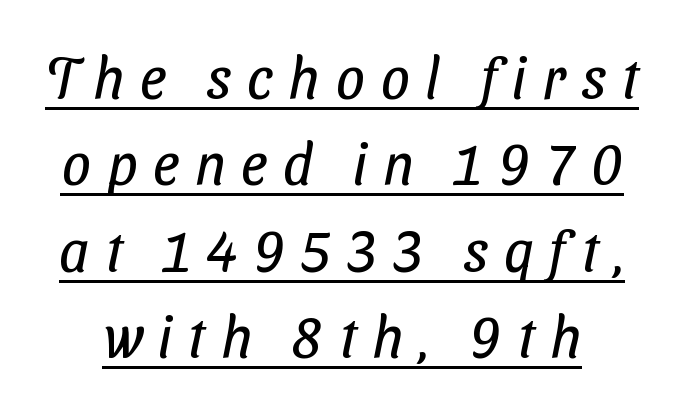
{"serif": "no", "bold": "no", "weight": "regular", "width": "condensed", "stroke_contrast": "low", "x_height": "medium", "monospaced": "no", "underline": "yes", "line_spacing": "normal", "line_spacing_ratio": 1.49, "letter_spacing": "wide", "letter_spacing_em": 0.27, "glyph_px": 58}
